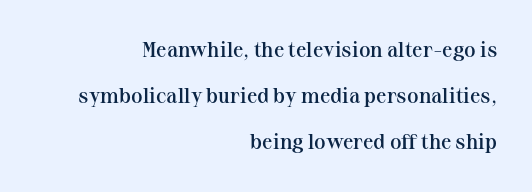
{"italic": "no", "bold": "semi", "underline": "no", "align": "right", "line_spacing": "loose", "line_spacing_ratio": 2.2, "letter_spacing": "normal", "letter_spacing_em": 0.0, "glyph_px": 21}
